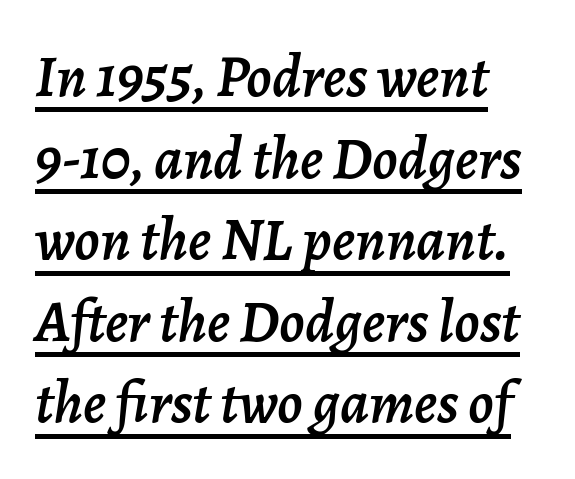
Q: Is the text italic (slanted)? A: Yes, it leans right by about 7 degrees.
Q: Is the text underlined? A: Yes.
Q: How is the paragraph aligned? A: Left-aligned.
Q: Is the spacing between letters normal or unusually wide? A: Normal.
Q: Is the spacing between lines tight, normal or loose? A: Normal.
Q: Width (condensed, normal, or wide)? A: Normal.
Q: Stroke contrast? A: Low.
Q: x-height? A: Medium.
Q: Monospaced? A: No.
